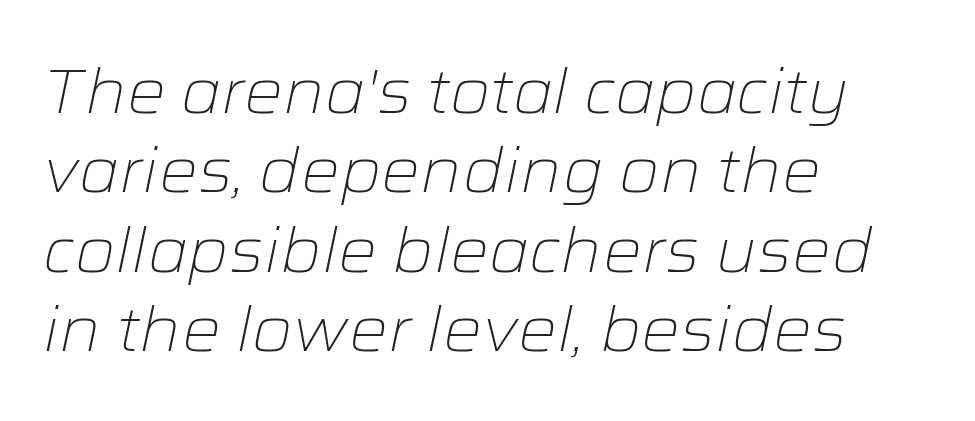
Q: Is the text bold? A: No.
Q: Is the text italic (slanted)? A: Yes, it leans right by about 12 degrees.
Q: Is the text underlined? A: No.
Q: How is the paragraph aligned? A: Left-aligned.
Q: Is the spacing between letters normal or unusually wide? A: Normal.
Q: Is the spacing between lines tight, normal or loose? A: Normal.
Q: Width (condensed, normal, or wide)? A: Wide.
Q: Stroke contrast? A: Low.
Q: x-height? A: Medium.
Q: Monospaced? A: No.
